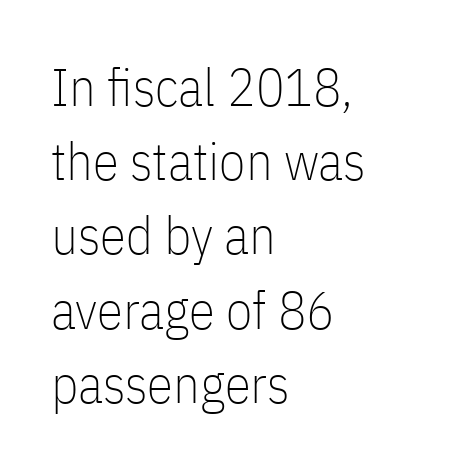
Note the varied advance widths — an 'i' is clearly narrower than an 'm'. The face used here is rendered with its standard letterfit. Leftover space on each line is placed entirely after the last word. Clear beneath every line of the passage. Caption: face not bold, strokes unweighted.
